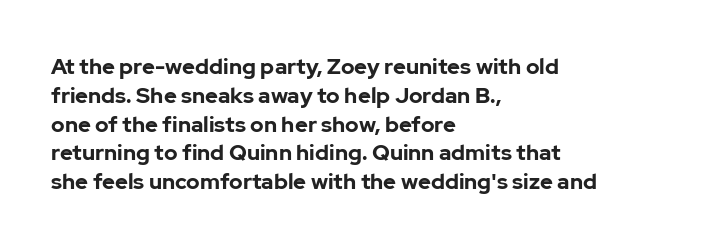
{"italic": "no", "bold": "yes", "underline": "no", "align": "left", "line_spacing": "normal", "line_spacing_ratio": 1.31, "letter_spacing": "normal", "letter_spacing_em": 0.0, "glyph_px": 22}
